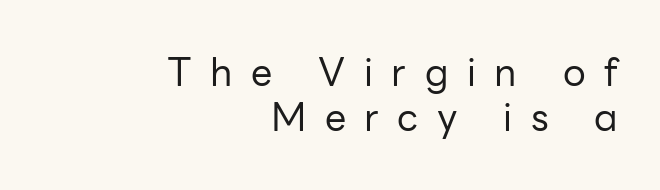
{"serif": "no", "italic": "no", "bold": "no", "weight": "regular", "width": "normal", "stroke_contrast": "low", "x_height": "medium", "monospaced": "no", "underline": "no", "align": "right", "line_spacing_ratio": 1.18, "letter_spacing": "wide", "letter_spacing_em": 0.49, "glyph_px": 38}
